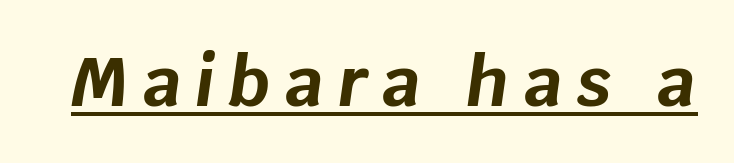
{"italic": "yes", "lean": "right", "slant_degrees": 8, "bold": "yes", "weight": "bold", "width": "normal", "stroke_contrast": "low", "x_height": "large", "monospaced": "no", "underline": "yes", "letter_spacing": "wide", "letter_spacing_em": 0.21, "glyph_px": 68}
